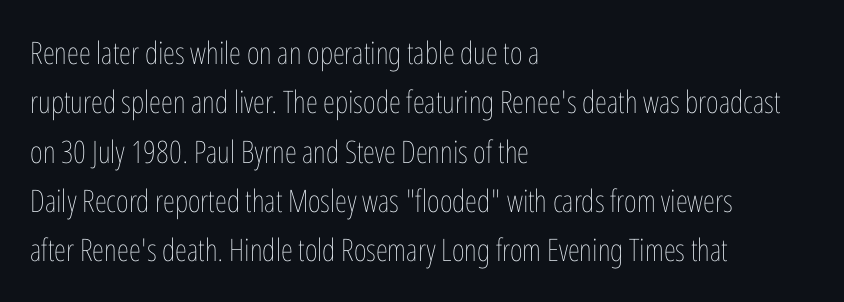
The image shows 31 px thin, condensed type, upright; set left-aligned, normal line spacing (1.59x), normal letter spacing, not underlined; low stroke contrast and a medium x-height.
